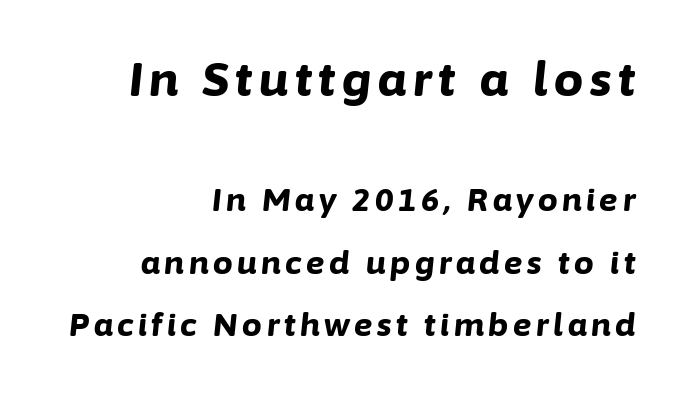
The image shows 46 px bold type, italic (leaning right); set right-aligned, loose line spacing (2.01x), not underlined; the first (top) block is 1.48x larger; low stroke contrast and a medium x-height.
